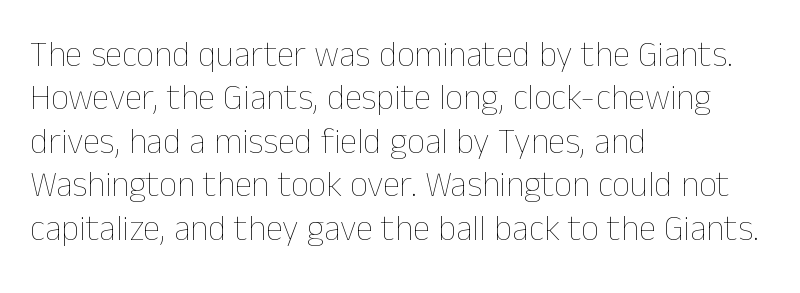
{"italic": "no", "bold": "no", "weight": "thin", "width": "normal", "stroke_contrast": "low", "x_height": "medium", "monospaced": "no", "underline": "no", "align": "left", "line_spacing_ratio": 1.24, "letter_spacing": "normal", "letter_spacing_em": 0.0, "glyph_px": 35}
